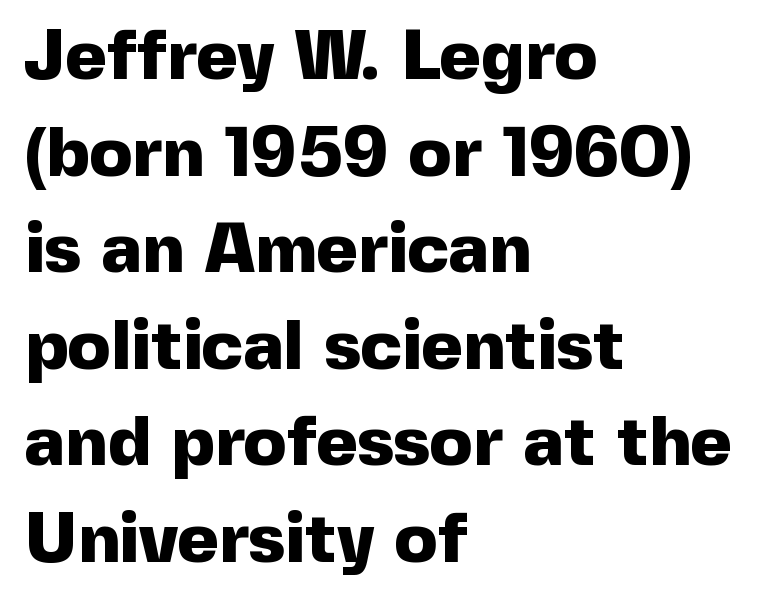
The paragraph shown leans on its left margin. The font is running at its bold setting. Looks like regular typesetting: each glyph gets only the width it needs. If you drew a line through each stem, it would be perfectly vertical. The typeface chosen for these lines omits serifs.
